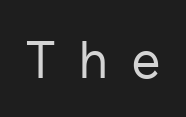
Q: Is the text bold? A: No.
Q: Is the text italic (slanted)? A: No, it is upright.
Q: Is the typeface a serif or a sans-serif typeface? A: Sans-serif.
Q: Is the text underlined? A: No.
Q: Is the spacing between letters normal or unusually wide? A: Unusually wide.
Q: Width (condensed, normal, or wide)? A: Normal.
Q: Stroke contrast? A: Low.
Q: x-height? A: Medium.
Q: Monospaced? A: No.
